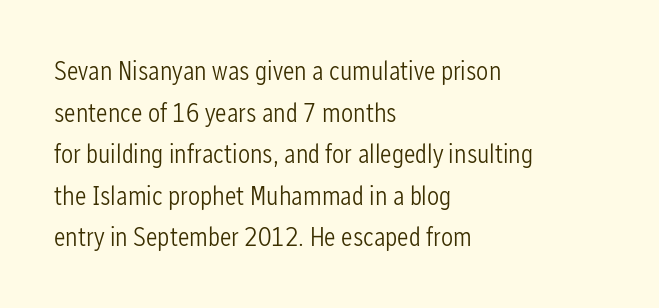
{"italic": "no", "bold": "no", "underline": "no", "align": "left", "line_spacing": "normal", "line_spacing_ratio": 1.54, "letter_spacing": "normal", "letter_spacing_em": 0.0, "glyph_px": 27}
